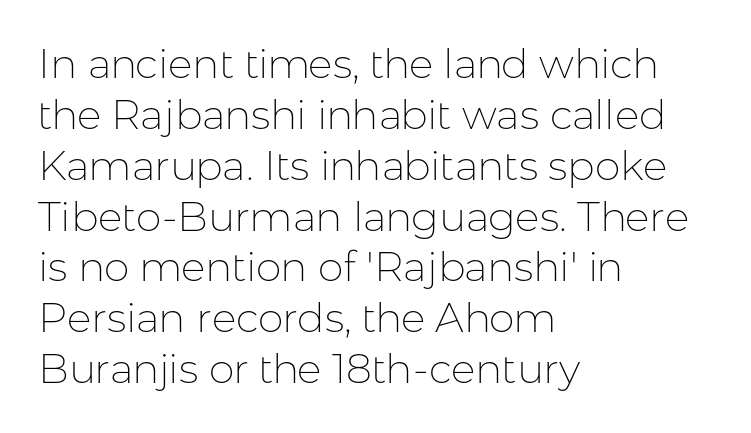
{"serif": "no", "italic": "no", "bold": "no", "weight": "thin", "width": "normal", "stroke_contrast": "low", "x_height": "medium", "monospaced": "no", "underline": "no", "align": "left", "line_spacing_ratio": 1.24, "letter_spacing": "normal", "letter_spacing_em": 0.0, "glyph_px": 41}
